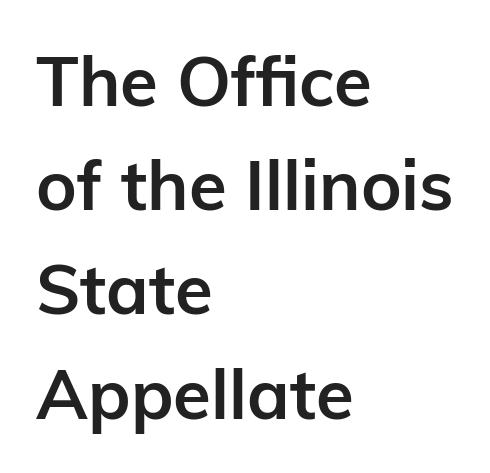
The image shows 69 px semibold sans-serif type, upright; set left-aligned, normal line spacing (1.51x), normal letter spacing, not underlined; low stroke contrast and a medium x-height.
